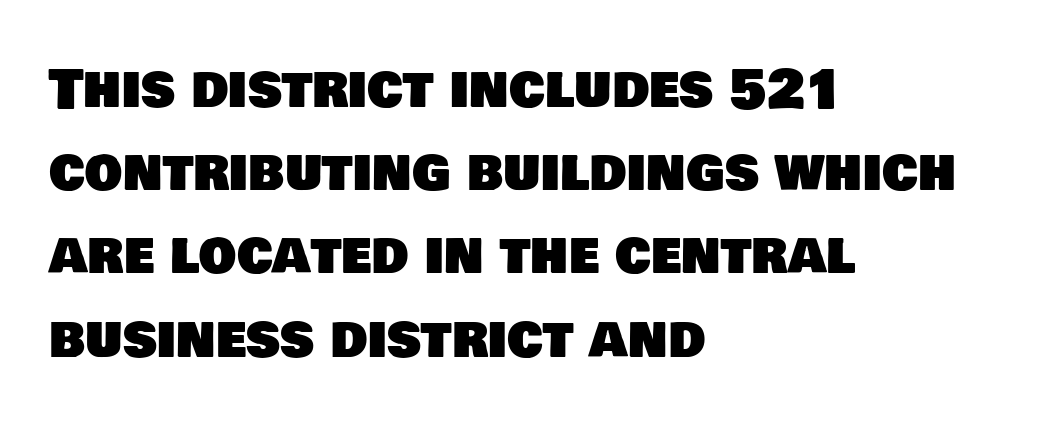
The image shows 53 px sans-serif type; set left-aligned, normal line spacing (1.57x), normal letter spacing, not underlined; low stroke contrast and a large x-height.
